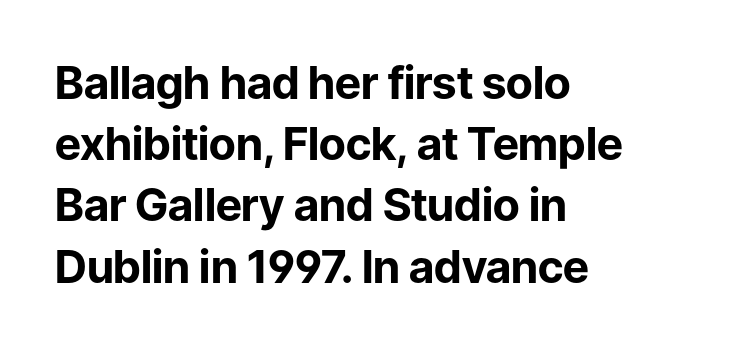
{"serif": "no", "italic": "no", "bold": "yes", "weight": "bold", "width": "normal", "stroke_contrast": "low", "x_height": "medium", "monospaced": "no", "underline": "no", "align": "left", "line_spacing": "normal", "line_spacing_ratio": 1.36, "letter_spacing": "normal", "letter_spacing_em": 0.0, "glyph_px": 45}
